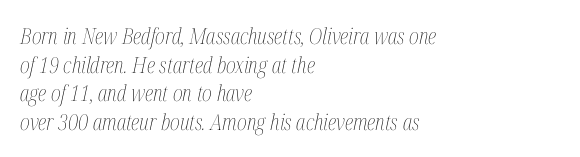
{"italic": "yes", "lean": "right", "slant_degrees": 12, "bold": "no", "underline": "no", "align": "left", "line_spacing": "normal", "line_spacing_ratio": 1.3, "letter_spacing": "normal", "letter_spacing_em": 0.0, "glyph_px": 22}
